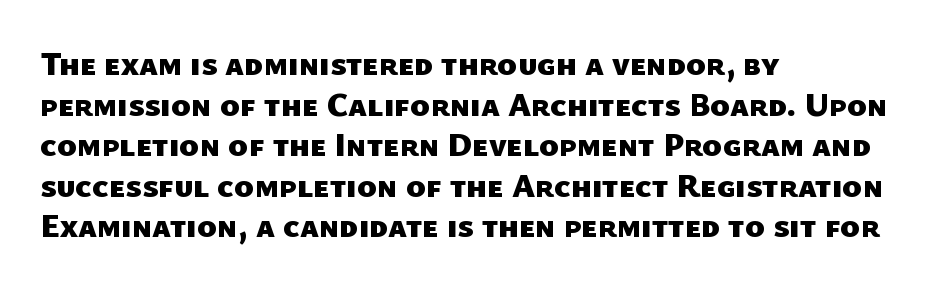
Q: Is the text bold? A: Yes.
Q: Is the typeface a serif or a sans-serif typeface? A: Sans-serif.
Q: Is the text underlined? A: No.
Q: How is the paragraph aligned? A: Left-aligned.
Q: Is the spacing between letters normal or unusually wide? A: Normal.
Q: Width (condensed, normal, or wide)? A: Normal.
Q: Stroke contrast? A: Low.
Q: x-height? A: Medium.
Q: Monospaced? A: No.
